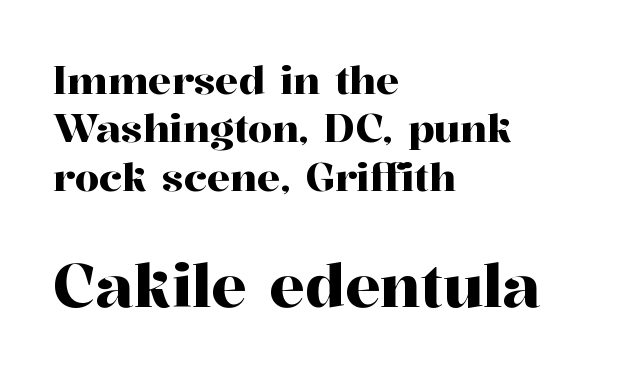
The image shows 59 px serif type, upright; set left-aligned, line spacing 1.24x, normal letter spacing, not underlined; the second (bottom) block is 1.51x larger; high stroke contrast and a medium x-height.
